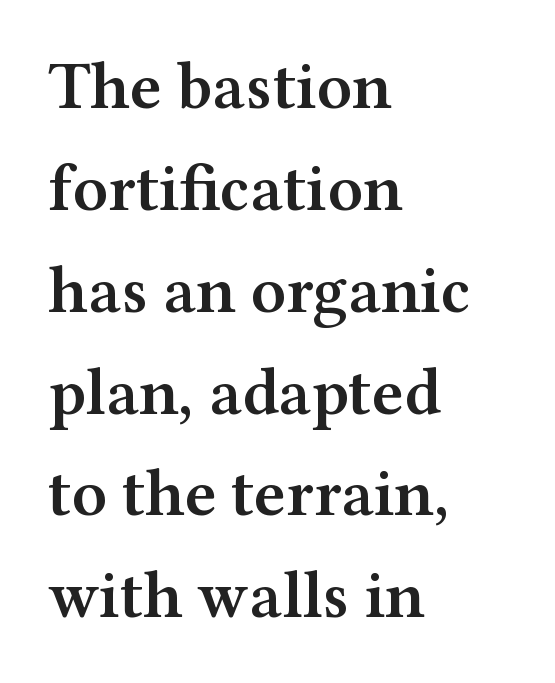
{"serif": "yes", "italic": "no", "bold": "semi", "weight": "semibold", "width": "wide", "stroke_contrast": "medium", "x_height": "medium", "monospaced": "no", "underline": "no", "align": "left", "line_spacing": "normal", "line_spacing_ratio": 1.52, "letter_spacing": "normal", "letter_spacing_em": 0.0, "glyph_px": 67}
